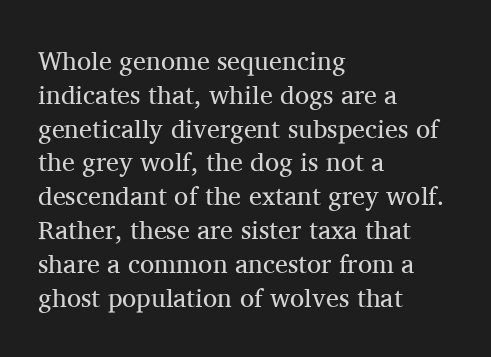
Q: Is the text bold? A: No.
Q: Is the text italic (slanted)? A: No, it is upright.
Q: Is the text underlined? A: No.
Q: How is the paragraph aligned? A: Left-aligned.
Q: Is the spacing between letters normal or unusually wide? A: Normal.
Q: Is the spacing between lines tight, normal or loose? A: Normal.
